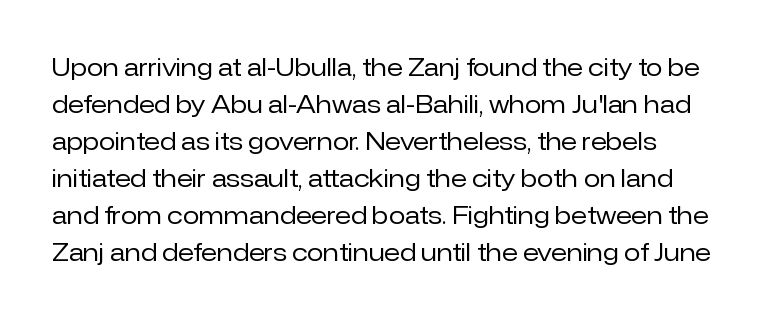
{"italic": "no", "bold": "no", "underline": "no", "line_spacing": "normal", "line_spacing_ratio": 1.54, "letter_spacing": "normal", "letter_spacing_em": 0.0, "glyph_px": 24}
